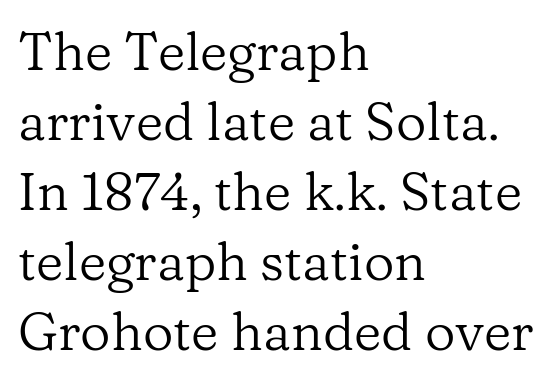
Q: Is the text bold? A: No.
Q: Is the text italic (slanted)? A: No, it is upright.
Q: Is the typeface a serif or a sans-serif typeface? A: Serif.
Q: Is the text underlined? A: No.
Q: How is the paragraph aligned? A: Left-aligned.
Q: Is the spacing between letters normal or unusually wide? A: Normal.
Q: Is the spacing between lines tight, normal or loose? A: Normal.
Q: Width (condensed, normal, or wide)? A: Normal.
Q: Stroke contrast? A: Low.
Q: x-height? A: Medium.
Q: Monospaced? A: No.
